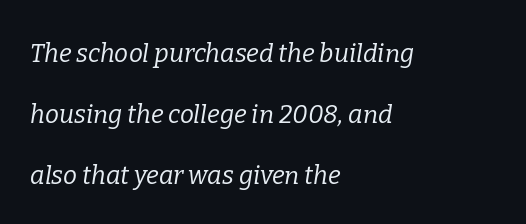
Q: Is the text bold? A: No.
Q: Is the text italic (slanted)? A: Yes, it leans right by about 9 degrees.
Q: Is the text underlined? A: No.
Q: How is the paragraph aligned? A: Left-aligned.
Q: Is the spacing between letters normal or unusually wide? A: Normal.
Q: Is the spacing between lines tight, normal or loose? A: Loose.
